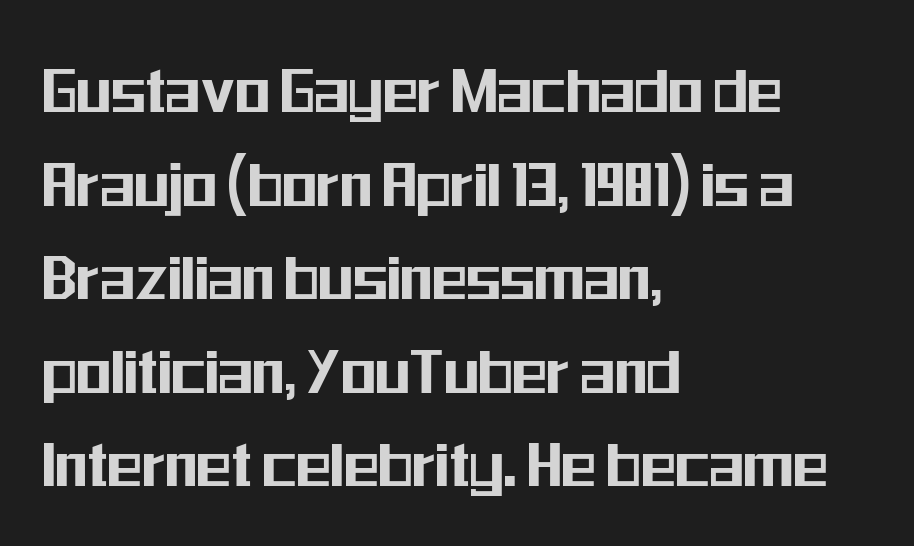
The image shows 72 px condensed sans-serif type, upright; set left-aligned, normal line spacing (1.3x), normal letter spacing, not underlined; medium stroke contrast and a medium x-height.
